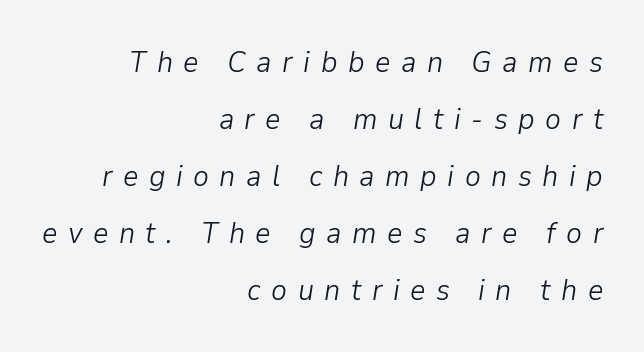
{"italic": "yes", "lean": "right", "slant_degrees": 9, "bold": "no", "weight": "light", "width": "normal", "stroke_contrast": "low", "x_height": "medium", "monospaced": "no", "underline": "no", "align": "right", "line_spacing": "loose", "line_spacing_ratio": 1.9, "letter_spacing": "wide", "letter_spacing_em": 0.35, "glyph_px": 30}
